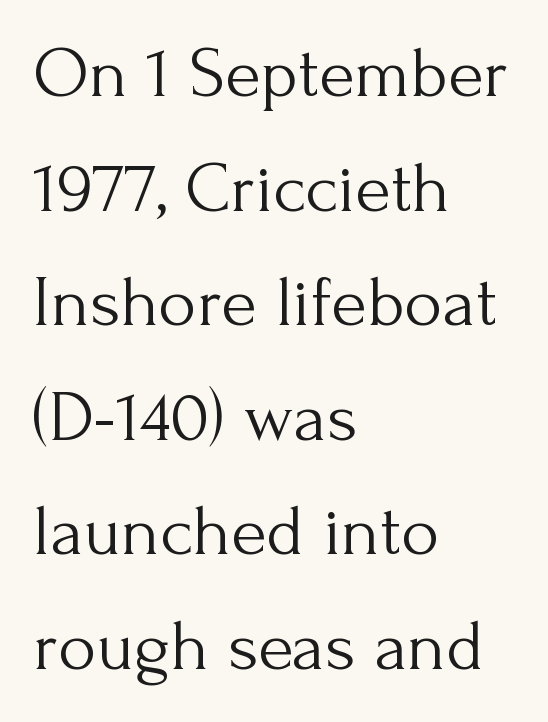
All the whitespace from short lines collects on the right. The face looks like a standard text weight, possibly lighter. Descenders hang freely into open space. Vertical strokes here are truly vertical. Standard letterfit; no display-style spreading of the glyphs. A typesetter would call this leading conventional body-copy spacing.
